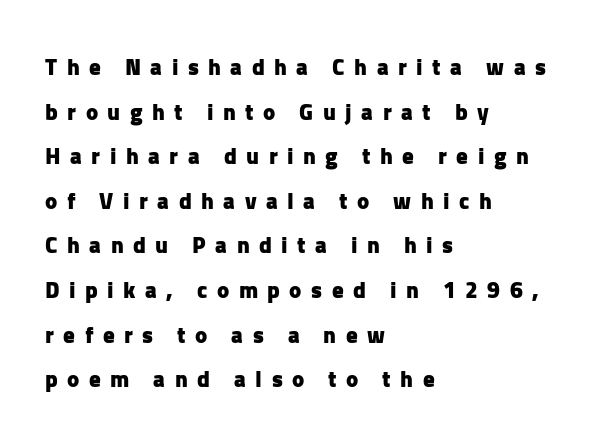
Q: Is the text bold? A: Yes.
Q: Is the text italic (slanted)? A: No, it is upright.
Q: Is the text underlined? A: No.
Q: How is the paragraph aligned? A: Left-aligned.
Q: Is the spacing between letters normal or unusually wide? A: Unusually wide.
Q: Is the spacing between lines tight, normal or loose? A: Loose.
